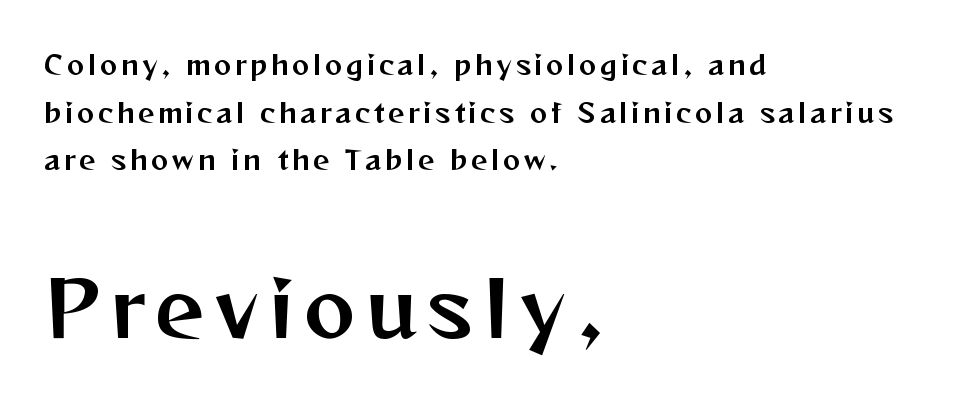
Q: Is the text italic (slanted)? A: No, it is upright.
Q: Is the typeface a serif or a sans-serif typeface? A: Sans-serif.
Q: Is the text underlined? A: No.
Q: How is the paragraph aligned? A: Left-aligned.
Q: Which block of text is set in a larger size, the first (top) or the second (bottom)? A: The second (bottom) one.
Q: Width (condensed, normal, or wide)? A: Normal.
Q: Stroke contrast? A: Medium.
Q: x-height? A: Medium.
Q: Monospaced? A: No.
